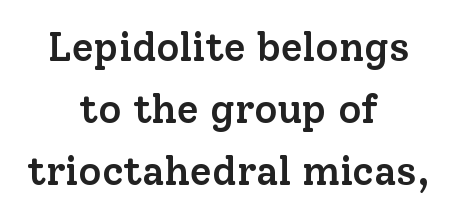
The image shows 40 px semibold serif type, upright; set centered, normal line spacing (1.55x), normal letter spacing, not underlined; low stroke contrast and a medium x-height.
